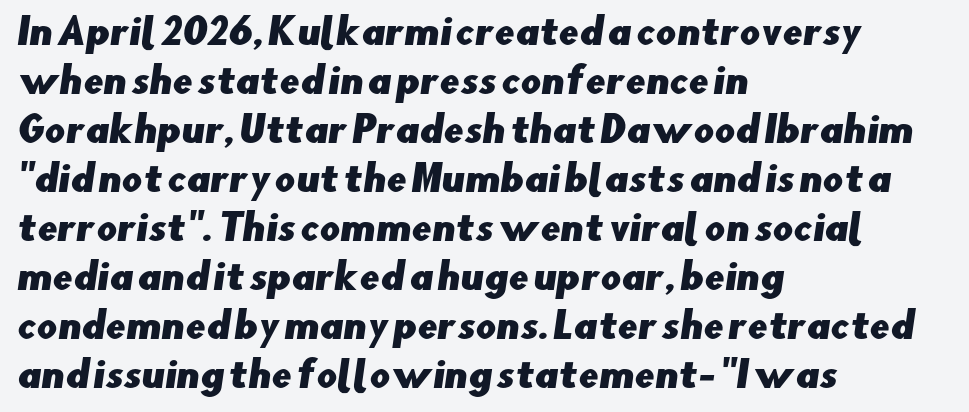
Underline: absent. Leading: standard. A typesetter would label this face a sans. Looks like regular typesetting: each glyph gets only the width it needs.
